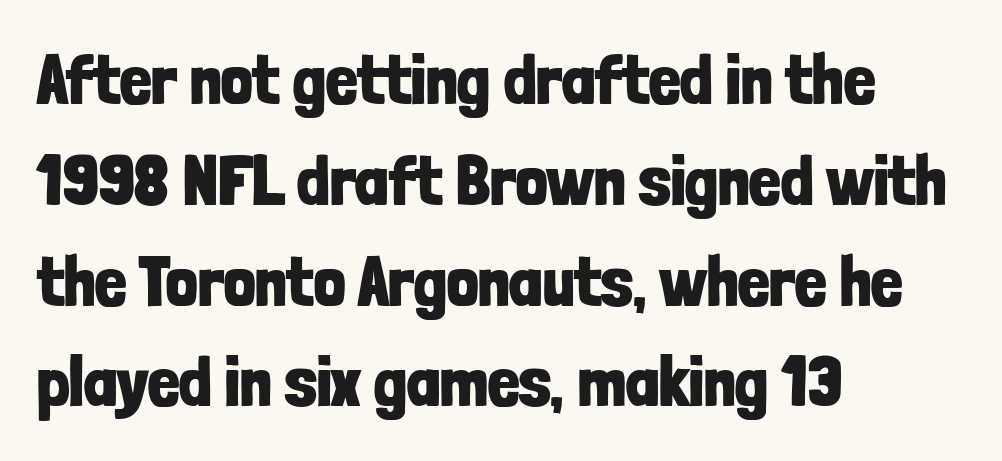
Q: Is the text bold? A: Yes.
Q: Is the text italic (slanted)? A: No, it is upright.
Q: Is the typeface a serif or a sans-serif typeface? A: Sans-serif.
Q: Is the text underlined? A: No.
Q: How is the paragraph aligned? A: Left-aligned.
Q: Is the spacing between letters normal or unusually wide? A: Normal.
Q: Is the spacing between lines tight, normal or loose? A: Normal.
Q: Width (condensed, normal, or wide)? A: Condensed.
Q: Stroke contrast? A: Low.
Q: x-height? A: Medium.
Q: Monospaced? A: No.
